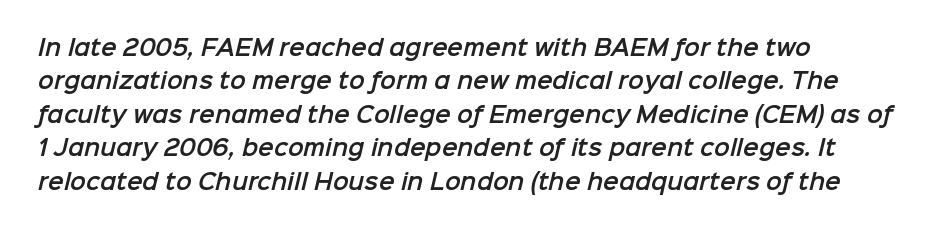
{"underline": "no", "align": "left", "line_spacing": "normal", "line_spacing_ratio": 1.59, "letter_spacing": "normal", "letter_spacing_em": 0.0, "glyph_px": 21}
